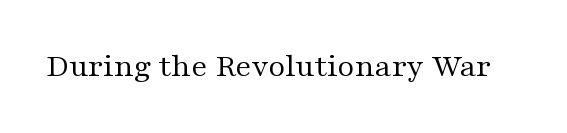
Q: Is the text bold? A: No.
Q: Is the text italic (slanted)? A: No, it is upright.
Q: Is the typeface a serif or a sans-serif typeface? A: Serif.
Q: Is the text underlined? A: No.
Q: Is the spacing between letters normal or unusually wide? A: Normal.
Q: Width (condensed, normal, or wide)? A: Wide.
Q: Stroke contrast? A: Medium.
Q: x-height? A: Medium.
Q: Monospaced? A: No.
